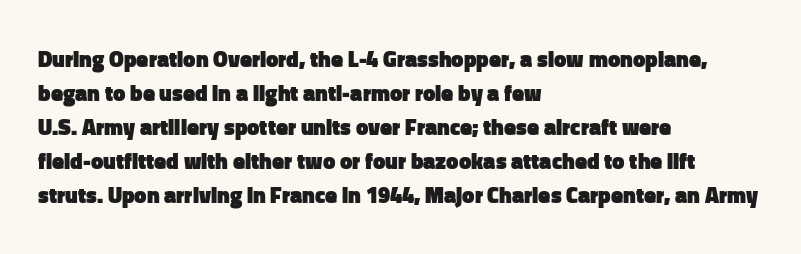
The lettering holds an erect, upright posture throughout. No word sits above an underline. Thick stems and heavy bowls — unmistakably bold. How are the letters spaced? Ordinarily, with no added tracking. Line beginnings align vertically; line endings do not.
